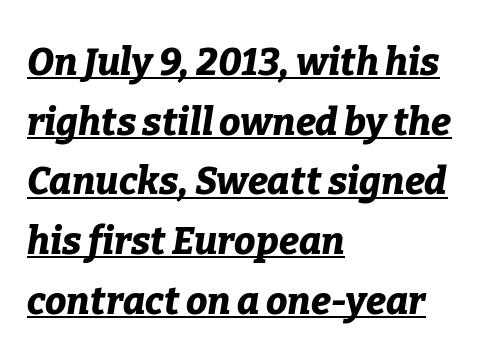
The image shows 38 px bold type, italic (leaning right); set left-aligned, normal line spacing (1.57x), normal letter spacing, underlined; low stroke contrast and a medium x-height.
